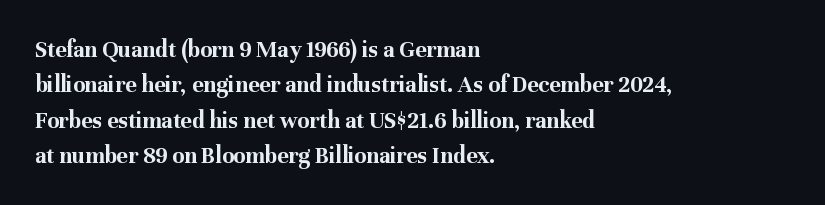
Q: Is the text bold? A: Yes.
Q: Is the text italic (slanted)? A: No, it is upright.
Q: Is the text underlined? A: No.
Q: How is the paragraph aligned? A: Left-aligned.
Q: Is the spacing between letters normal or unusually wide? A: Normal.
Q: Is the spacing between lines tight, normal or loose? A: Normal.
